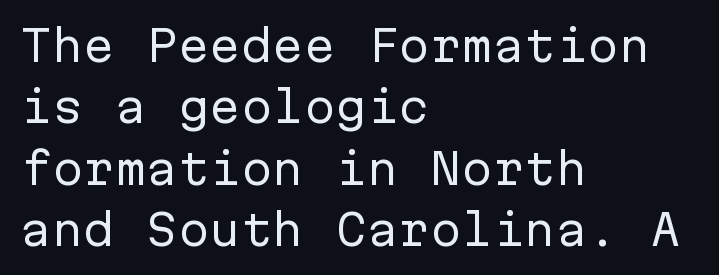
Do the characters align in a grid? Yes, the font is monospaced. Weight: regular or lighter. Unlike italic type, these characters show no tilt at all. Check the space under the baseline: it is left empty.
